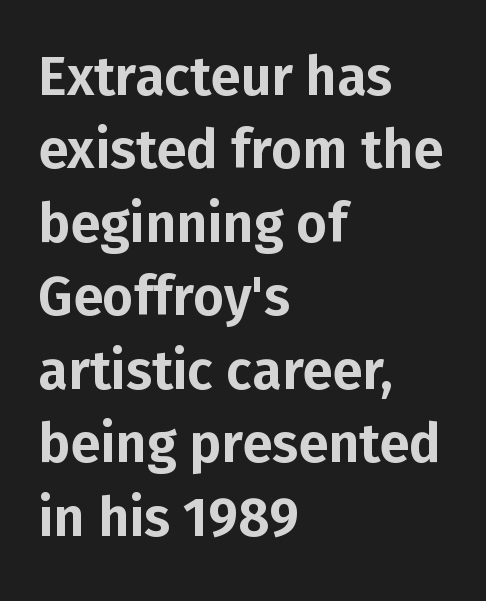
The image shows 54 px sans-serif type, upright; set left-aligned, normal line spacing (1.36x), normal letter spacing, not underlined; low stroke contrast and a medium x-height.
